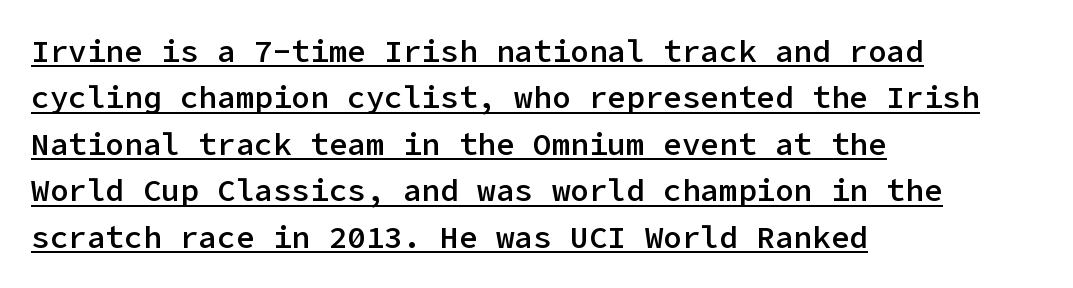
Words appear dense and cohesive because spacing is normal. Does the leading feel generous? No, just average. The characters look somewhat weighty, a semibold short of true bold. This rendering uses left alignment, leaving the right contour irregular. The face used here is a sans, in the tradition of grotesques and geometrics.
